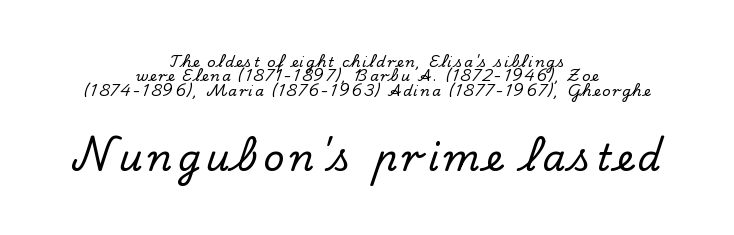
The image shows 37 px serif type; set centered, tight line spacing (1.02x), not underlined; the second (bottom) block is 2.64x larger; low stroke contrast and a small x-height.
